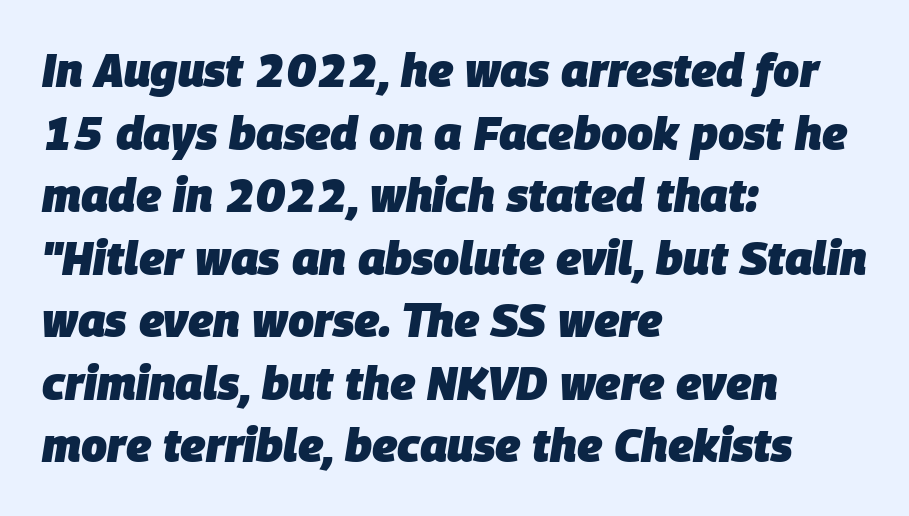
The image shows 46 px heavy type, italic (leaning right); set left-aligned, normal line spacing (1.36x), normal letter spacing, not underlined; low stroke contrast and a large x-height.
